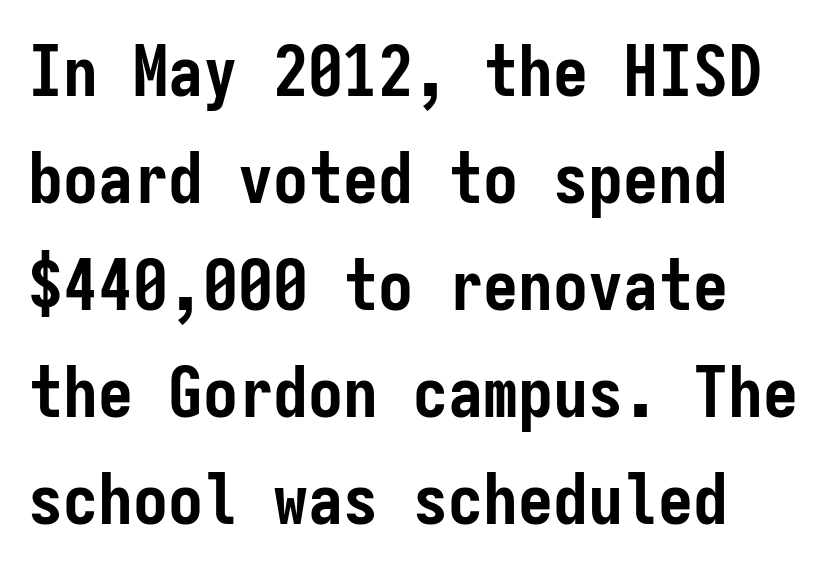
The typeface chosen for these lines omits serifs. A normal amount of white space separates one row of letters from the next. A roman cut, with each character standing at attention. Each row of text sits above clean, open space.
